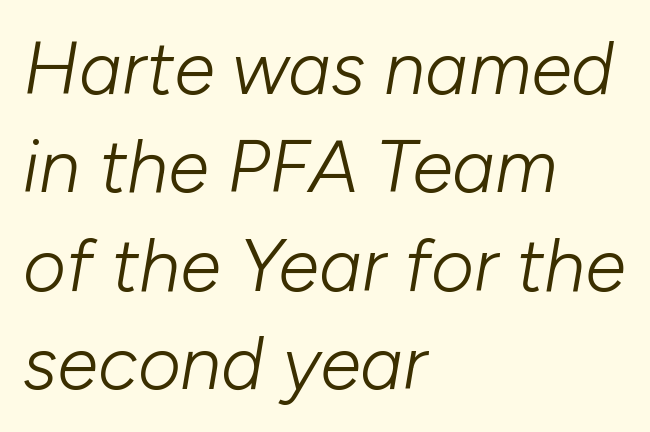
{"italic": "yes", "lean": "right", "slant_degrees": 10, "bold": "no", "weight": "light", "width": "normal", "stroke_contrast": "low", "x_height": "medium", "monospaced": "no", "underline": "no", "align": "left", "line_spacing": "normal", "line_spacing_ratio": 1.33, "letter_spacing": "normal", "letter_spacing_em": 0.0, "glyph_px": 74}
